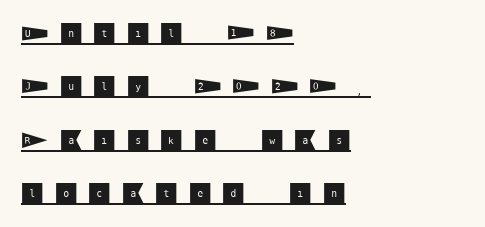
Q: Is the text italic (slanted)? A: No, it is upright.
Q: Is the text underlined? A: Yes.
Q: How is the paragraph aligned? A: Left-aligned.
Q: Is the spacing between letters normal or unusually wide? A: Unusually wide.
Q: Is the spacing between lines tight, normal or loose? A: Loose.
